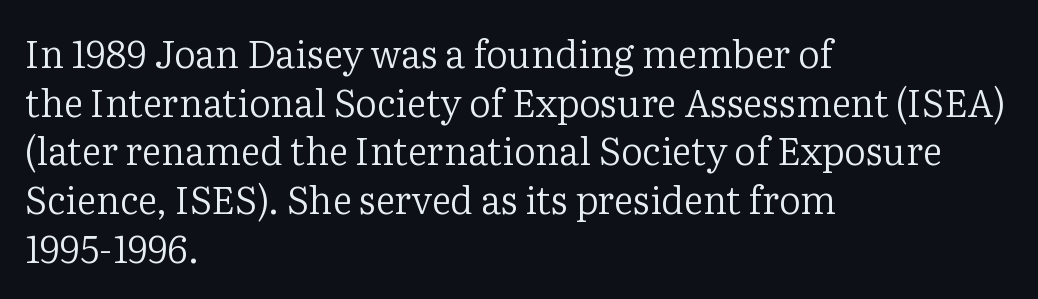
The image shows 38 px regular-weight serif type, upright; set left-aligned, normal line spacing (1.28x), normal letter spacing, not underlined; low stroke contrast and a medium x-height.
